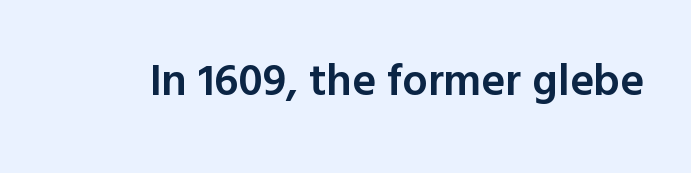
The image shows 45 px semibold sans-serif type, upright; set normal letter spacing, not underlined; a medium x-height.
